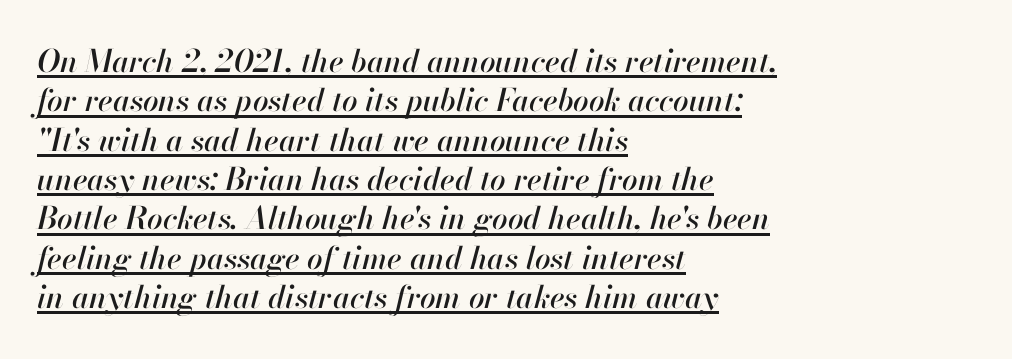
The image shows 31 px text type, italic (leaning right); set left-aligned, normal line spacing (1.27x), normal letter spacing, underlined; high stroke contrast and a small x-height.
